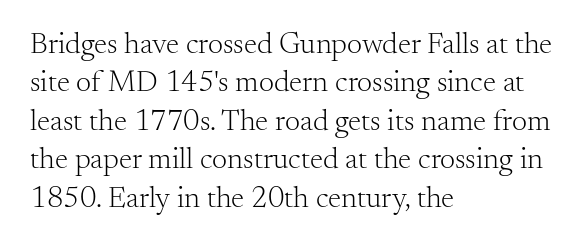
Q: Is the text bold? A: No.
Q: Is the text italic (slanted)? A: No, it is upright.
Q: Is the typeface a serif or a sans-serif typeface? A: Serif.
Q: Is the text underlined? A: No.
Q: How is the paragraph aligned? A: Left-aligned.
Q: Is the spacing between letters normal or unusually wide? A: Normal.
Q: Is the spacing between lines tight, normal or loose? A: Normal.
Q: Width (condensed, normal, or wide)? A: Normal.
Q: Stroke contrast? A: Medium.
Q: x-height? A: Small.
Q: Monospaced? A: No.
